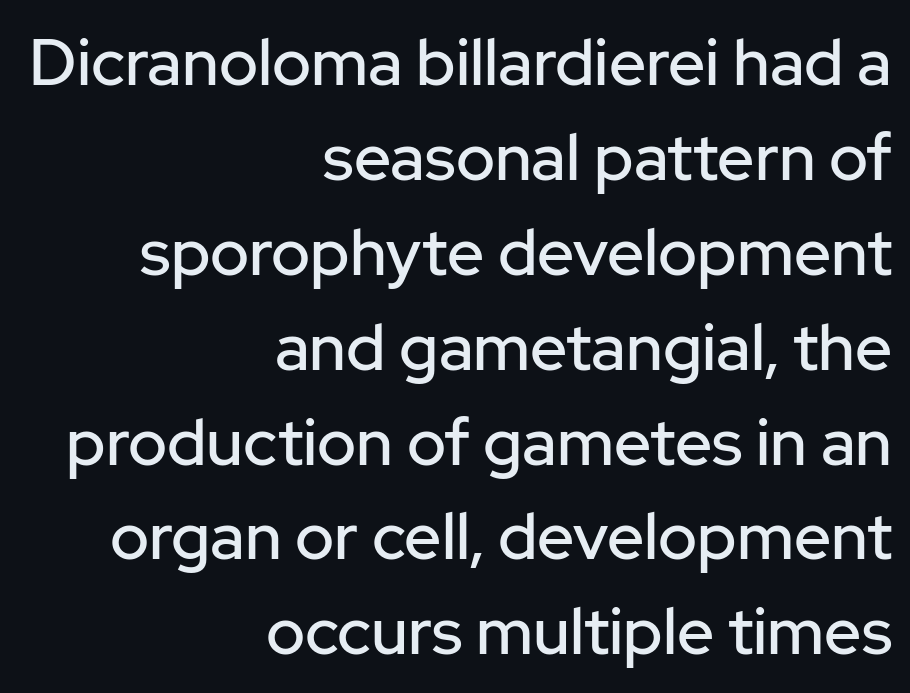
Q: Is the text italic (slanted)? A: No, it is upright.
Q: Is the typeface a serif or a sans-serif typeface? A: Sans-serif.
Q: Is the text underlined? A: No.
Q: How is the paragraph aligned? A: Right-aligned.
Q: Is the spacing between letters normal or unusually wide? A: Normal.
Q: Is the spacing between lines tight, normal or loose? A: Normal.
Q: Width (condensed, normal, or wide)? A: Normal.
Q: Stroke contrast? A: Low.
Q: x-height? A: Medium.
Q: Monospaced? A: No.
